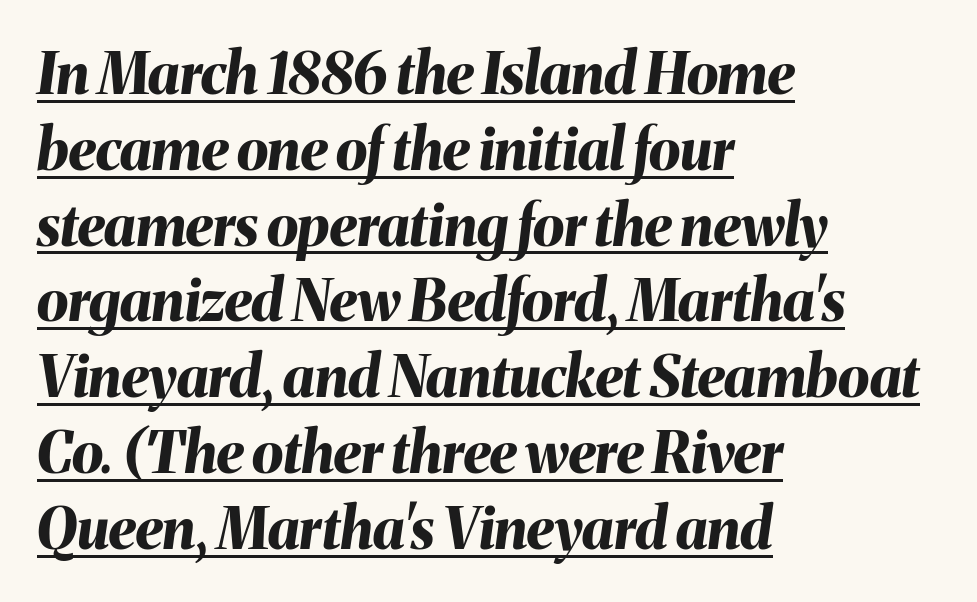
The image shows 57 px bold type, italic (leaning right); set left-aligned, normal line spacing (1.33x), normal letter spacing, underlined; medium stroke contrast and a medium x-height.
